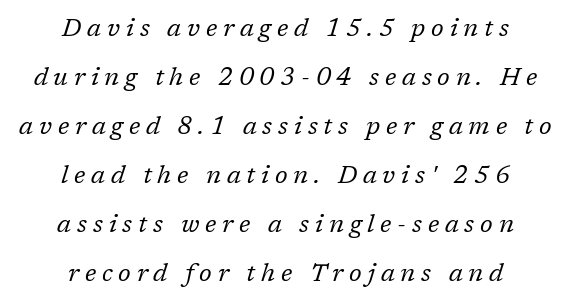
The image shows 25 px text type, italic (leaning right); set centered, loose line spacing (1.96x), unusually wide letter spacing (+0.23 em), not underlined.
